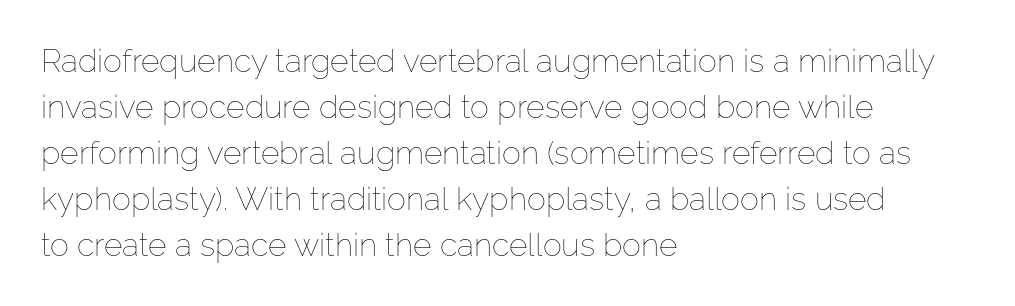
A typesetter would call this proportional, since set widths differ per character. Unbolded letterforms with no extra heft. The rag falls on the right side of this text block. No word sits above an underline.
